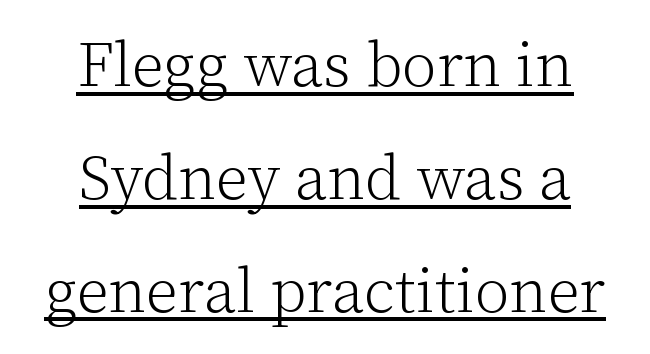
{"serif": "yes", "italic": "no", "bold": "no", "weight": "light", "width": "normal", "stroke_contrast": "low", "x_height": "medium", "monospaced": "no", "underline": "yes", "align": "center", "line_spacing_ratio": 1.82, "letter_spacing": "normal", "letter_spacing_em": 0.0, "glyph_px": 62}
